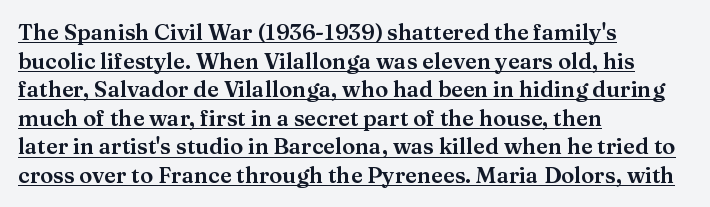
Does the lettering tilt? It doesn't — this is upright. Normally led — the rows are evenly, conventionally spaced. Characters follow at the spacing the type designer built in. The compositor pushed each line to the left boundary. This sample carries an underscore along the baseline area.
